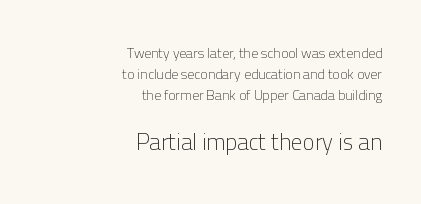
{"italic": "no", "bold": "no", "underline": "no", "align": "right", "line_spacing": "normal", "line_spacing_ratio": 1.5, "letter_spacing": "normal", "letter_spacing_em": 0.0, "larger_block": "second", "size_ratio": 1.64, "glyph_px": 23}
